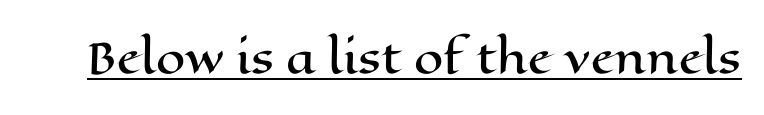
The lettering holds an erect, upright posture throughout. Is the letter spacing exaggerated? No — it looks like the ordinary default. The glyphs are accompanied by a horizontal stroke just below them. The face used here is proportionally spaced, like ordinary book or web type.
